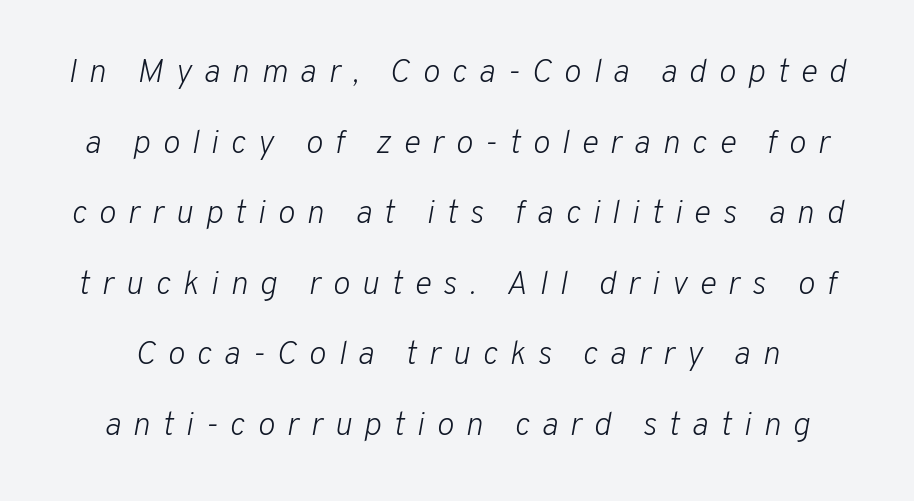
The image shows 33 px light type, italic (leaning right); set loose line spacing (2.14x), unusually wide letter spacing (+0.36 em), not underlined; low stroke contrast and a medium x-height.
